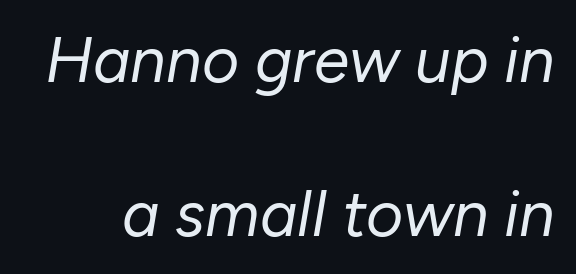
The image shows 64 px regular-weight type, italic (leaning right); set loose line spacing (2.41x), normal letter spacing, not underlined; low stroke contrast and a medium x-height.
